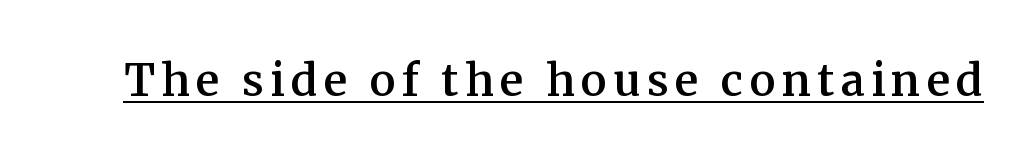
{"serif": "yes", "italic": "no", "bold": "semi", "weight": "semibold", "width": "normal", "stroke_contrast": "medium", "x_height": "medium", "monospaced": "no", "underline": "yes", "glyph_px": 44}
